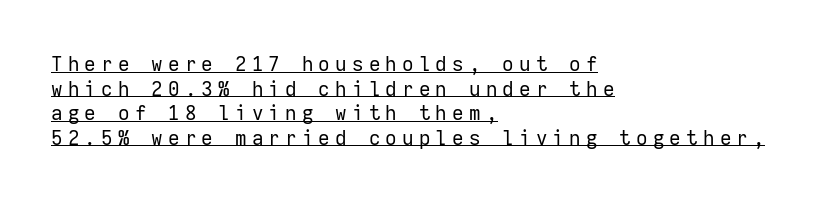
The image shows 20 px text type, upright; set left-aligned, line spacing 1.23x, unusually wide letter spacing (+0.26 em), underlined.
